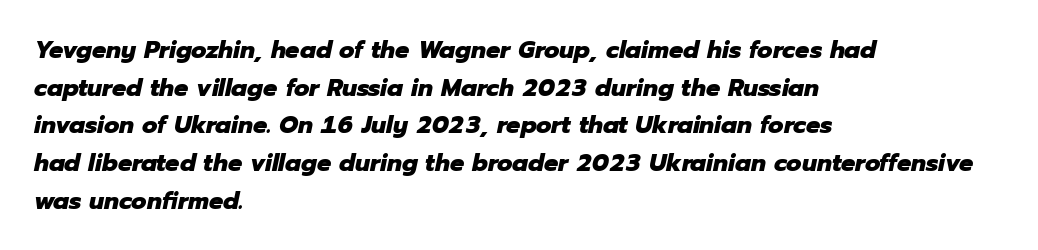
The setting favours the left margin, as ordinary paragraphs usually do. The face used here has the dense, thick strokes of a bold. Default kerning and tracking; the words read as compact shapes. The space between consecutive lines is moderate. Descender tails drop into unmarked territory.
